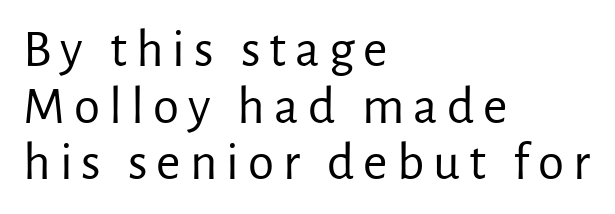
The face used here is proportionally spaced, like ordinary book or web type. Descenders are the only things crossing below the line. The cut favours lightness, reaching ordinary text weight at its darkest. Is this a sans? Yes — the strokes have no serifs. Caption: multi-line text, flush left, ragged right. The font's upright variant was chosen for this text.
